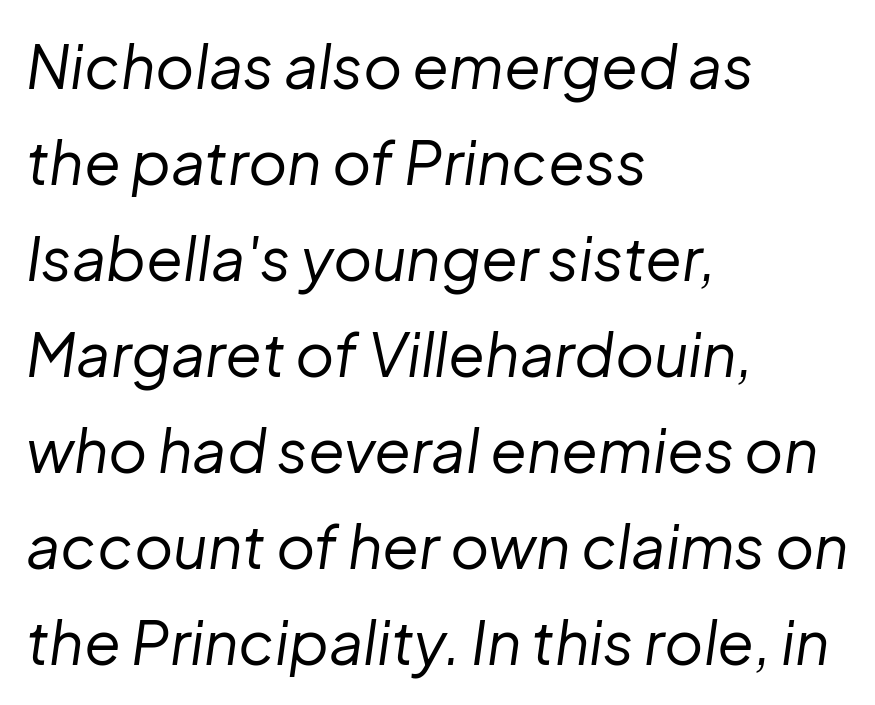
Horizontally, the lines are justified to the leading edge only. Character widths vary here, with narrow letters taking less room than wide ones. Letters have the restrained weight of plain body copy at most. These lines were composed using italics. The glyphs are unaccompanied by any horizontal stroke below them.
